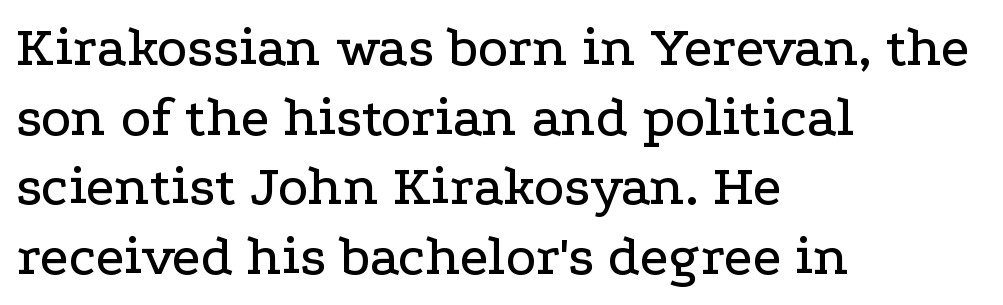
The image shows 57 px wide serif type, upright; set left-aligned, line spacing 1.22x, normal letter spacing, not underlined; low stroke contrast and a medium x-height.
